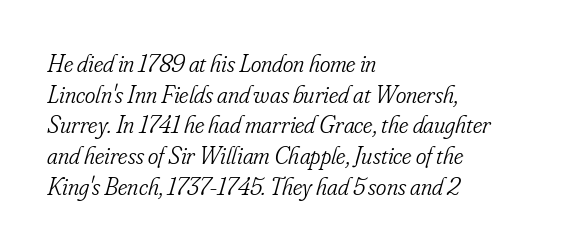
The image shows 25 px text type, italic (leaning right); set left-aligned, line spacing 1.23x, normal letter spacing, not underlined.
